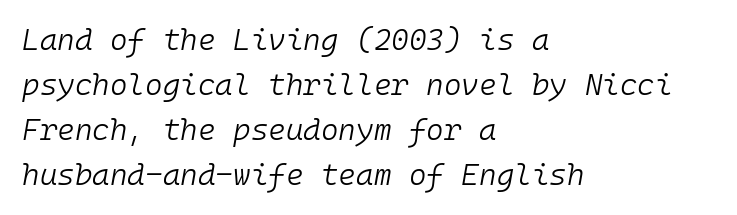
Q: Is the text bold? A: No.
Q: Is the text italic (slanted)? A: Yes, it leans right by about 10 degrees.
Q: Is the text underlined? A: No.
Q: How is the paragraph aligned? A: Left-aligned.
Q: Is the spacing between letters normal or unusually wide? A: Normal.
Q: Is the spacing between lines tight, normal or loose? A: Normal.
Q: Width (condensed, normal, or wide)? A: Normal.
Q: Stroke contrast? A: Low.
Q: x-height? A: Medium.
Q: Monospaced? A: Yes.
